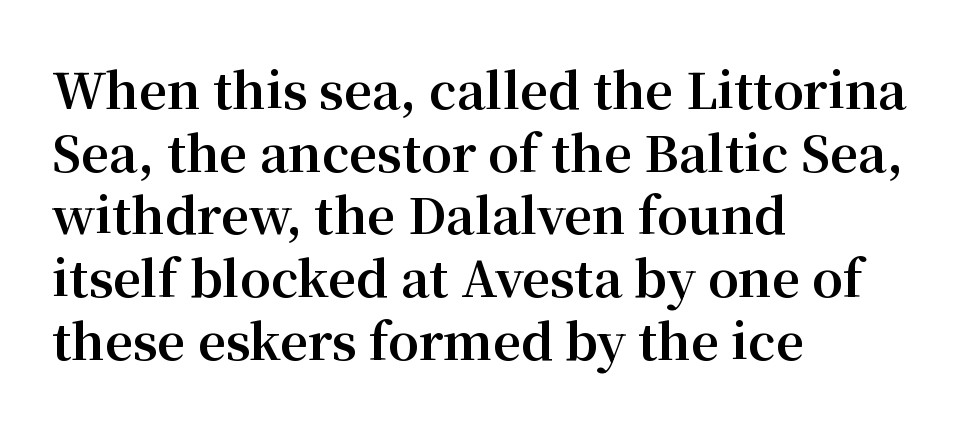
Interline gaps are of average width in this sample. This is roman type, the default non-slanted kind. A dark, heavy texture on the line: the type is bold. You could not count columns in this text — the font is proportionally spaced. There is no visible air inserted between adjacent glyphs.
